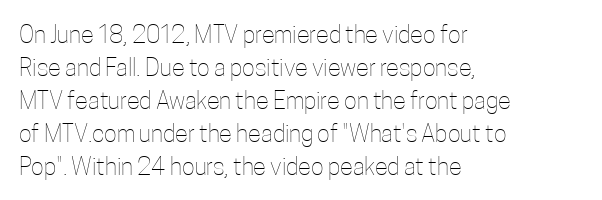
The image shows 24 px text type, upright; set left-aligned, normal line spacing (1.37x), normal letter spacing, not underlined.
